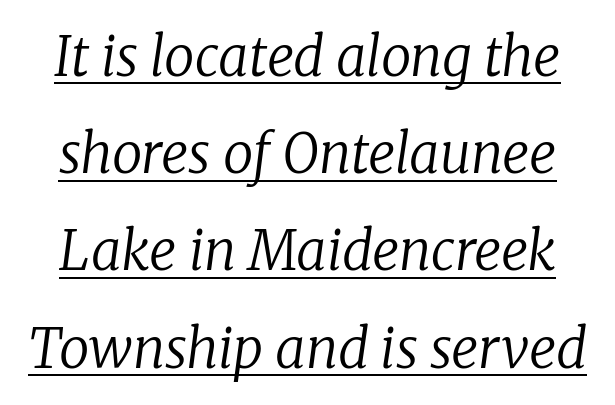
Q: Is the text bold? A: No.
Q: Is the text italic (slanted)? A: Yes, it leans right by about 8 degrees.
Q: Is the typeface a serif or a sans-serif typeface? A: Serif.
Q: Is the text underlined? A: Yes.
Q: Is the spacing between letters normal or unusually wide? A: Normal.
Q: Width (condensed, normal, or wide)? A: Normal.
Q: Stroke contrast? A: Low.
Q: x-height? A: Medium.
Q: Monospaced? A: No.
